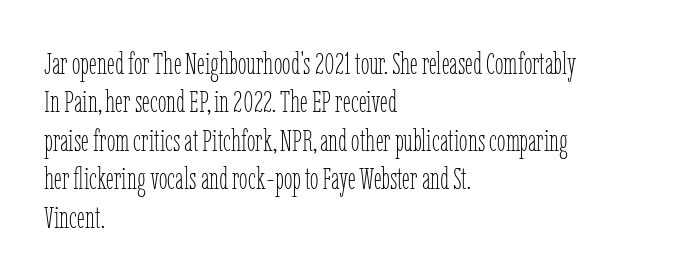
The image shows 31 px thin, condensed type, upright; set left-aligned, line spacing 1.24x, normal letter spacing, not underlined; low stroke contrast and a medium x-height.
